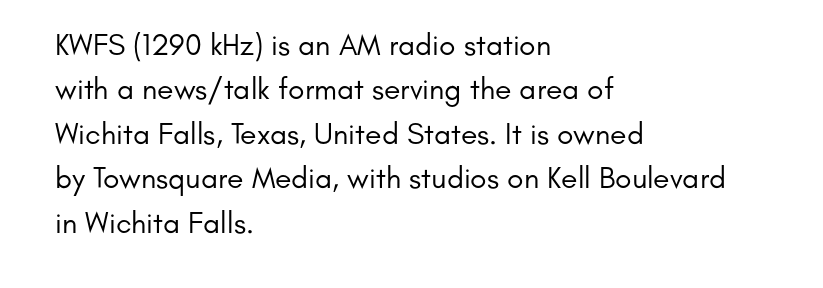
Q: Is the text bold? A: No.
Q: Is the text italic (slanted)? A: No, it is upright.
Q: Is the typeface a serif or a sans-serif typeface? A: Sans-serif.
Q: Is the text underlined? A: No.
Q: How is the paragraph aligned? A: Left-aligned.
Q: Is the spacing between letters normal or unusually wide? A: Normal.
Q: Is the spacing between lines tight, normal or loose? A: Normal.
Q: Width (condensed, normal, or wide)? A: Normal.
Q: Stroke contrast? A: Low.
Q: x-height? A: Small.
Q: Monospaced? A: No.
